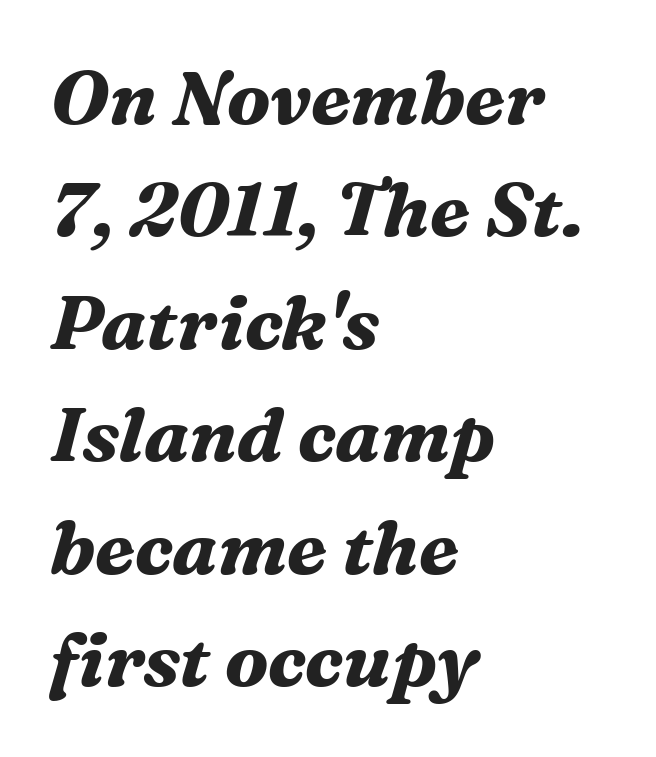
{"serif": "yes", "italic": "yes", "lean": "right", "slant_degrees": 16, "bold": "yes", "weight": "bold", "width": "normal", "stroke_contrast": "medium", "x_height": "medium", "monospaced": "no", "underline": "no", "align": "left", "line_spacing": "normal", "line_spacing_ratio": 1.5, "letter_spacing": "normal", "letter_spacing_em": 0.0, "glyph_px": 75}
